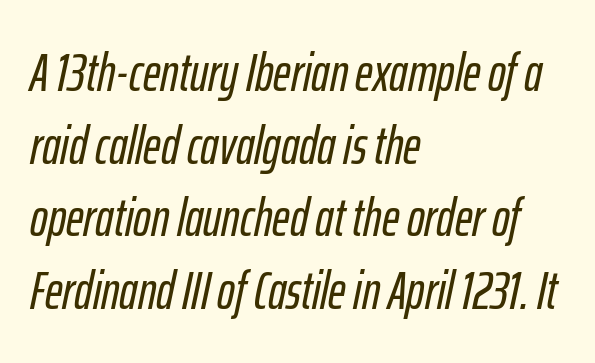
Q: Is the text italic (slanted)? A: Yes, it leans right by about 12 degrees.
Q: Is the text underlined? A: No.
Q: How is the paragraph aligned? A: Left-aligned.
Q: Is the spacing between letters normal or unusually wide? A: Normal.
Q: Is the spacing between lines tight, normal or loose? A: Normal.
Q: Width (condensed, normal, or wide)? A: Condensed.
Q: Stroke contrast? A: Low.
Q: x-height? A: Medium.
Q: Monospaced? A: No.
